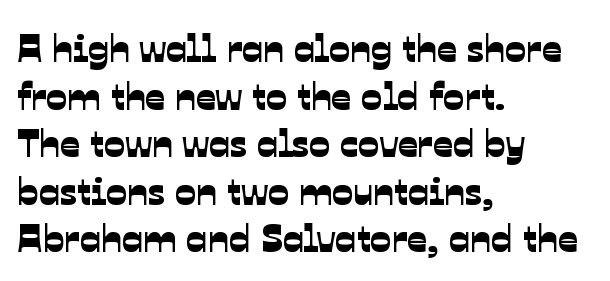
The image shows 39 px sans-serif type; set left-aligned, line spacing 1.22x, normal letter spacing, not underlined; low stroke contrast and a medium x-height.
